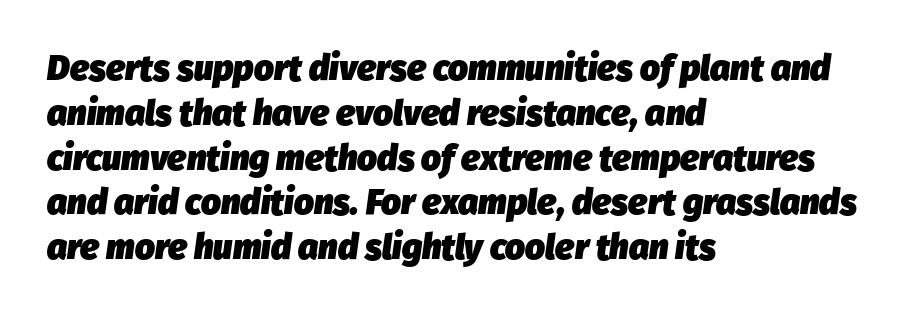
What's the leading like? Ordinary, nothing unusual. Lines of text with bare space underneath. Nothing unusual about the tracking: characters are spaced as the font intends. Is the type slanted? Yes — the strokes lean at a clear angle.
